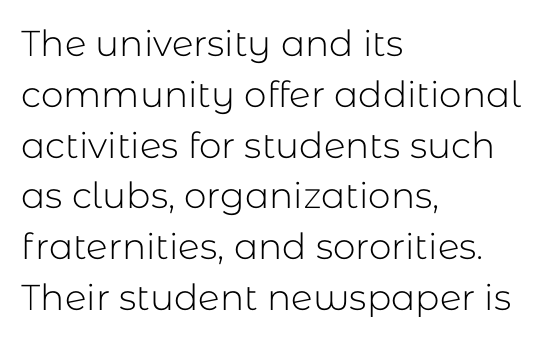
The image shows 36 px light sans-serif type, upright; set left-aligned, normal line spacing (1.41x), normal letter spacing, not underlined; low stroke contrast and a medium x-height.
